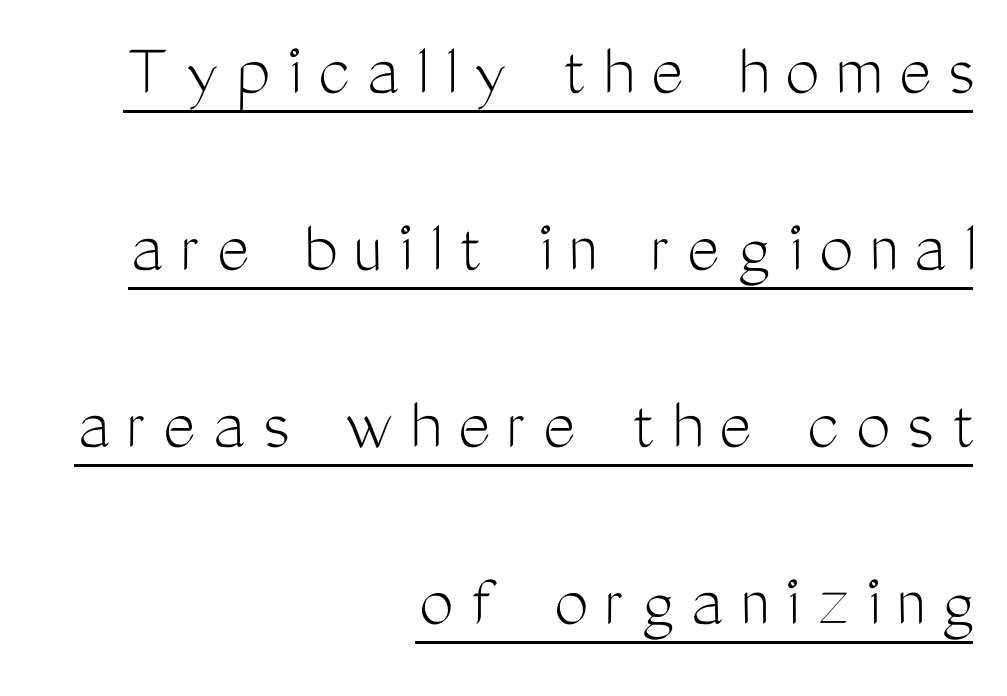
The image shows 77 px light, condensed sans-serif type, upright; set right-aligned, loose line spacing (2.3x), unusually wide letter spacing (+0.22 em), underlined; medium stroke contrast and a medium x-height.
